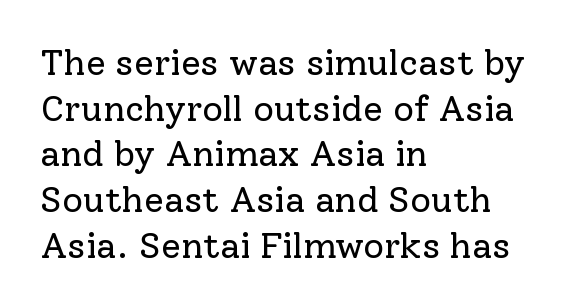
A typesetter would call this proportional, since set widths differ per character. These lines were composed using upright roman letters. This rendering employs a face with finishing strokes, i.e., a serif. Heaviness? Minimal to ordinary, like unemphasized prose.
